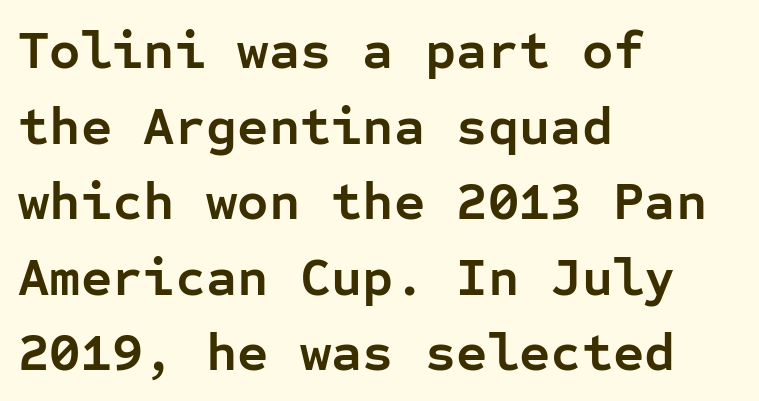
The image shows 54 px semibold sans-serif type, upright, monospaced; set left-aligned, normal line spacing (1.4x), normal letter spacing, not underlined; low stroke contrast and a medium x-height.
